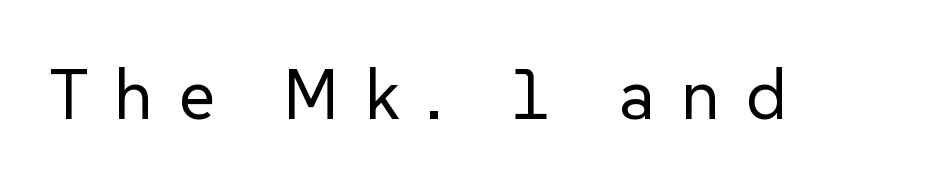
The image shows 70 px regular-weight sans-serif type, upright; set unusually wide letter spacing (+0.37 em), not underlined; low stroke contrast and a medium x-height.
